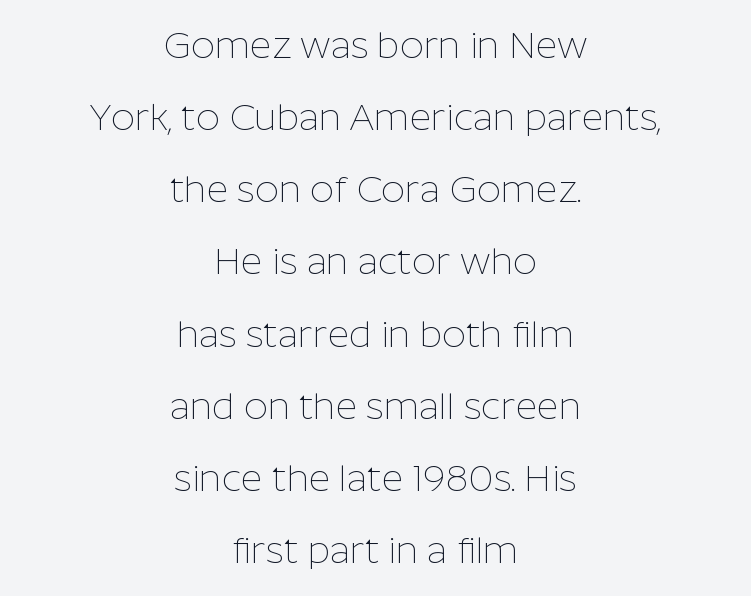
Q: Is the text bold? A: No.
Q: Is the text italic (slanted)? A: No, it is upright.
Q: Is the typeface a serif or a sans-serif typeface? A: Sans-serif.
Q: Is the text underlined? A: No.
Q: How is the paragraph aligned? A: Centered.
Q: Is the spacing between letters normal or unusually wide? A: Normal.
Q: Is the spacing between lines tight, normal or loose? A: Loose.
Q: Width (condensed, normal, or wide)? A: Normal.
Q: Stroke contrast? A: Low.
Q: x-height? A: Medium.
Q: Monospaced? A: No.
